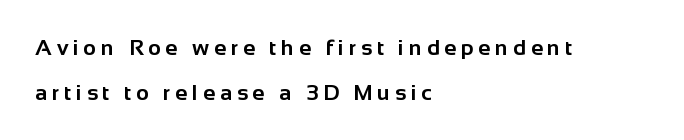
Q: Is the text bold? A: Yes.
Q: Is the text italic (slanted)? A: No, it is upright.
Q: Is the text underlined? A: No.
Q: How is the paragraph aligned? A: Left-aligned.
Q: Is the spacing between letters normal or unusually wide? A: Unusually wide.
Q: Is the spacing between lines tight, normal or loose? A: Loose.
